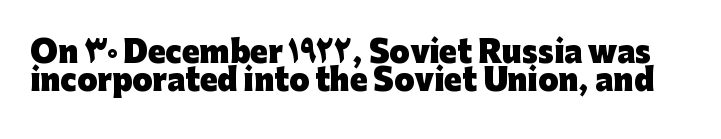
Standard letterfit; no display-style spreading of the glyphs. Classification — sans serif. The vertical gap from one line to the next is small. Rule under the text: the space is simply empty. Character widths vary here, with narrow letters taking less room than wide ones. Is the type bold? Yes — the strokes are clearly thick and heavy.
